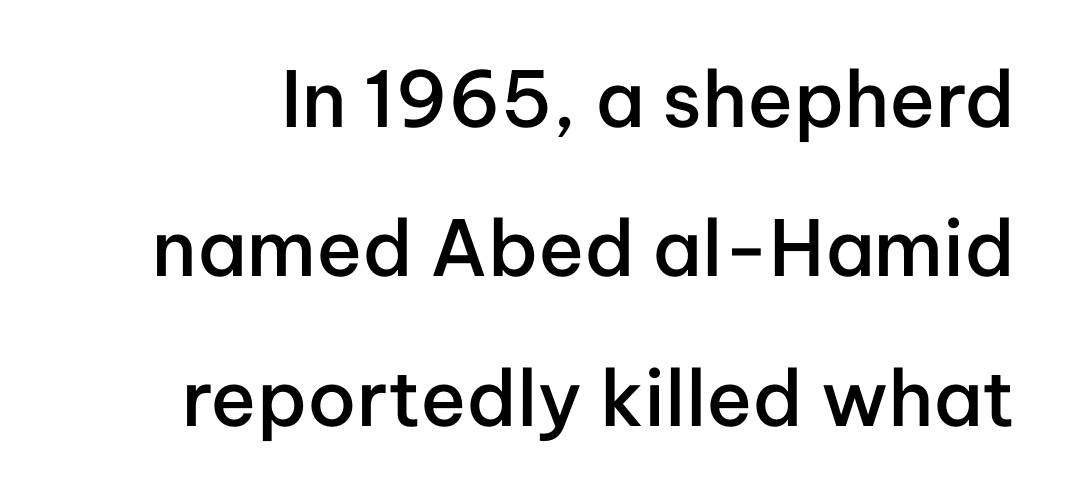
Q: Is the text bold? A: Semi-bold.
Q: Is the text italic (slanted)? A: No, it is upright.
Q: Is the typeface a serif or a sans-serif typeface? A: Sans-serif.
Q: Is the text underlined? A: No.
Q: Is the spacing between letters normal or unusually wide? A: Normal.
Q: Is the spacing between lines tight, normal or loose? A: Loose.
Q: Width (condensed, normal, or wide)? A: Normal.
Q: Stroke contrast? A: Low.
Q: x-height? A: Medium.
Q: Monospaced? A: No.
